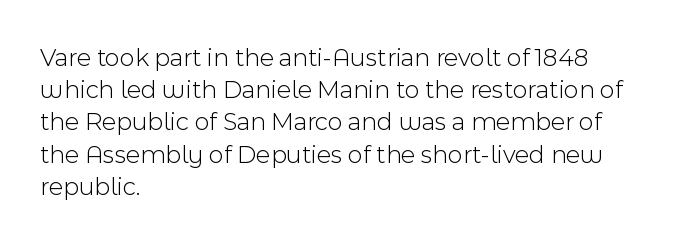
Q: Is the text bold? A: No.
Q: Is the text italic (slanted)? A: No, it is upright.
Q: Is the text underlined? A: No.
Q: How is the paragraph aligned? A: Left-aligned.
Q: Is the spacing between letters normal or unusually wide? A: Normal.
